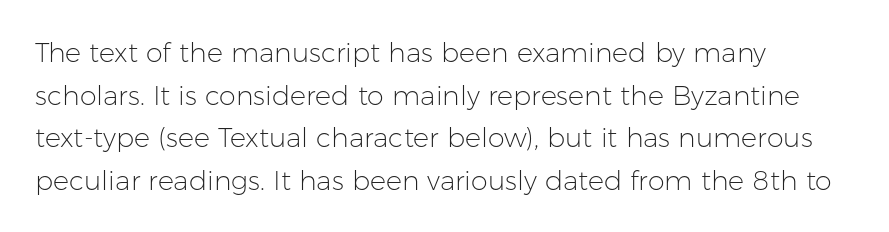
The ragged edge is on the right, which tells us the setting is flush left. Vertical strokes here are truly vertical. Heaviness? Minimal to ordinary, like unemphasized prose. Lines of text with bare space underneath.
